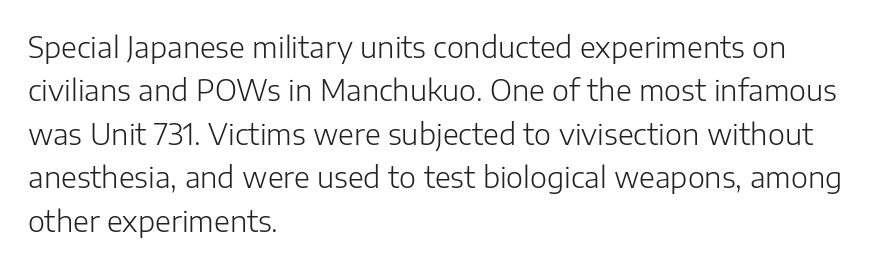
These glyphs show unthickened strokes, regular width or finer. Check where the strokes stop: nothing finishes them off — pure sans. Is this a fixed-width face? No — the glyphs have proportional, varying widths. Horizontally, the lines are justified to the leading edge only. Descenders are the only things crossing below the line.
